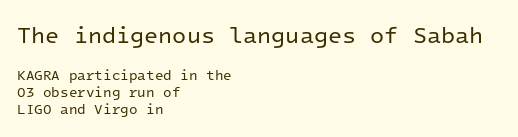
{"italic": "no", "bold": "no", "underline": "no", "align": "left", "line_spacing_ratio": 1.23, "letter_spacing": "normal", "letter_spacing_em": 0.0, "larger_block": "first", "size_ratio": 1.64, "glyph_px": 23}
